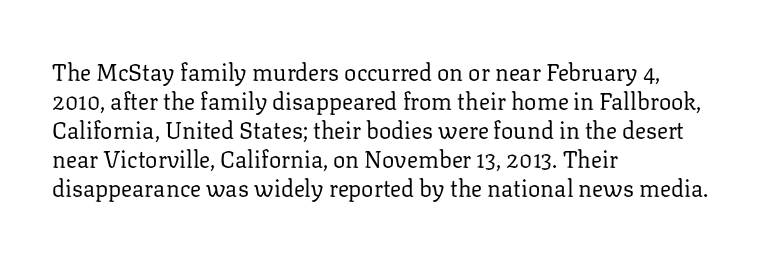
A typesetter would call this zero additional tracking. If you drew a line through each stem, it would be perfectly vertical. This block has exactly the height ordinary leading produces. Teacher's note: observe the even left margin — that is flush-left alignment. The area under the type is left untouched. This is not heavy type; no bold has been used.
